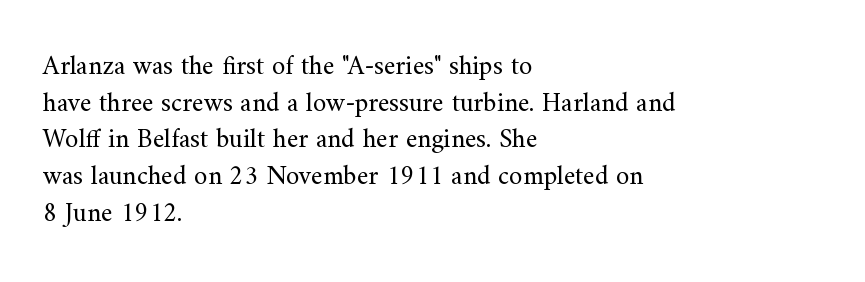
{"italic": "no", "bold": "no", "underline": "no", "align": "left", "line_spacing": "normal", "line_spacing_ratio": 1.36, "letter_spacing": "normal", "letter_spacing_em": 0.0, "glyph_px": 27}
